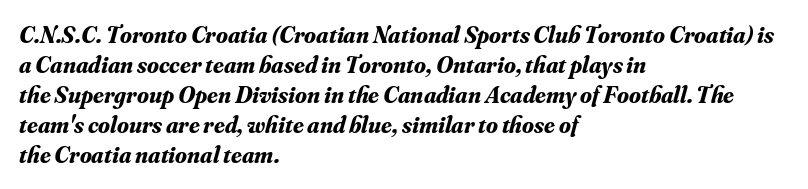
Leading matches the norm, producing a regular column. The text block is weighted toward the left margin, trailing off unevenly rightward. This sample uses an oblique cut, with every glyph tilted off the vertical. The horizontal fit of the characters is conventional and even. I'd describe the lettering as bold — thick and assertive. The glyphs are unaccompanied by any horizontal stroke below them.
